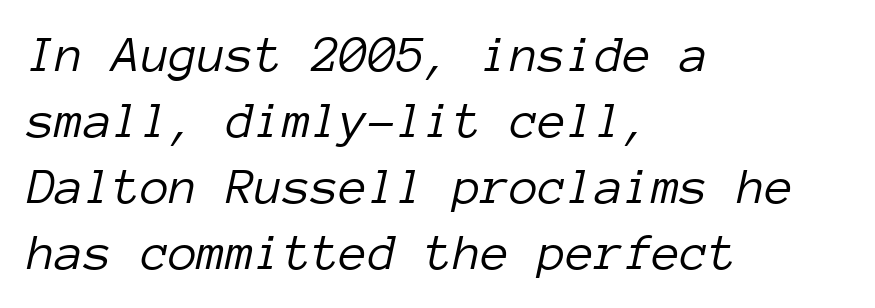
{"italic": "yes", "lean": "right", "slant_degrees": 12, "bold": "no", "weight": "light", "width": "normal", "stroke_contrast": "low", "x_height": "medium", "monospaced": "yes", "underline": "no", "align": "left", "line_spacing": "normal", "line_spacing_ratio": 1.27, "letter_spacing": "normal", "letter_spacing_em": 0.0, "glyph_px": 52}
